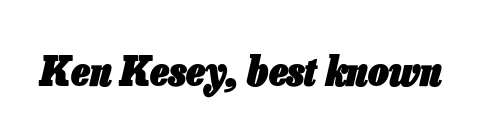
The image shows 41 px heavy, condensed type, italic (leaning right); set normal letter spacing, not underlined; low stroke contrast and a medium x-height.
